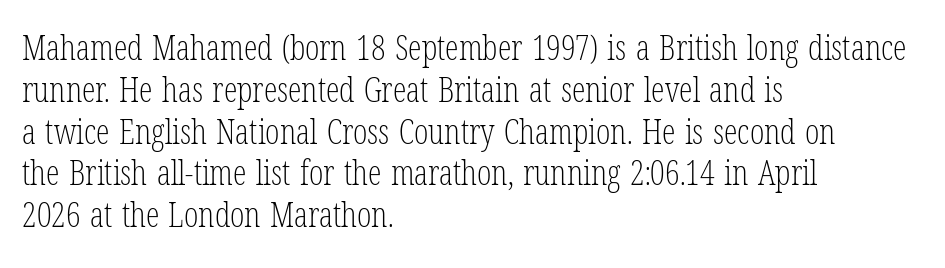
The image shows 34 px light, condensed serif type, upright; set left-aligned, line spacing 1.23x, normal letter spacing, not underlined; low stroke contrast and a medium x-height.
